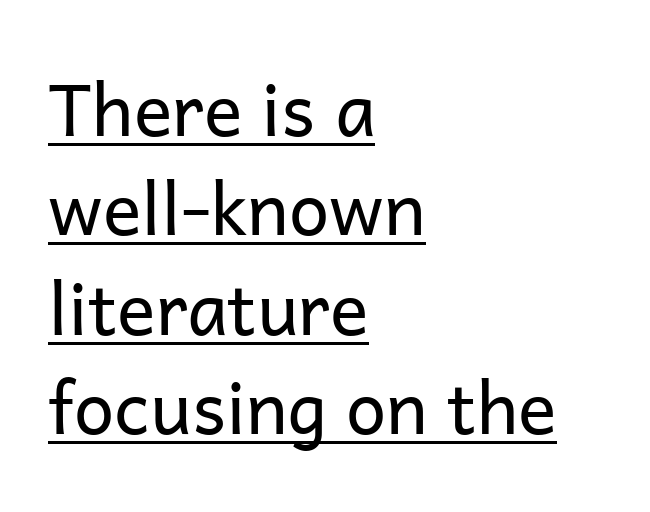
{"serif": "no", "italic": "no", "bold": "no", "weight": "regular", "width": "normal", "stroke_contrast": "low", "x_height": "medium", "monospaced": "no", "underline": "yes", "align": "left", "line_spacing": "normal", "line_spacing_ratio": 1.38, "letter_spacing": "normal", "letter_spacing_em": 0.0, "glyph_px": 72}
